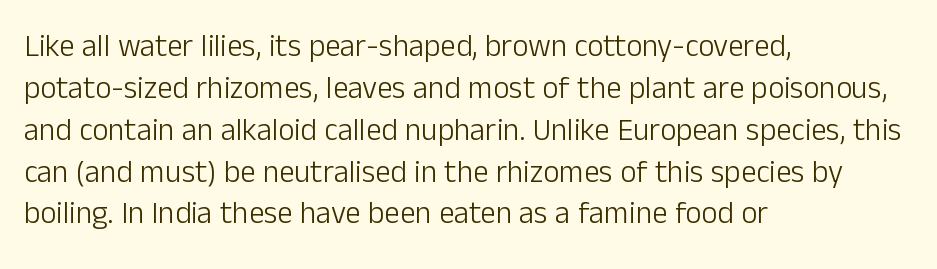
Q: Is the text bold? A: No.
Q: Is the text italic (slanted)? A: No, it is upright.
Q: Is the typeface a serif or a sans-serif typeface? A: Sans-serif.
Q: Is the text underlined? A: No.
Q: How is the paragraph aligned? A: Left-aligned.
Q: Is the spacing between letters normal or unusually wide? A: Normal.
Q: Is the spacing between lines tight, normal or loose? A: Normal.
Q: Width (condensed, normal, or wide)? A: Normal.
Q: Stroke contrast? A: Low.
Q: x-height? A: Medium.
Q: Monospaced? A: No.
